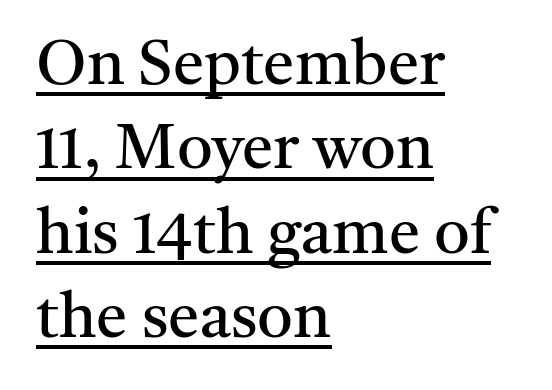
Q: Is the text bold? A: No.
Q: Is the text italic (slanted)? A: No, it is upright.
Q: Is the typeface a serif or a sans-serif typeface? A: Serif.
Q: Is the text underlined? A: Yes.
Q: How is the paragraph aligned? A: Left-aligned.
Q: Is the spacing between letters normal or unusually wide? A: Normal.
Q: Is the spacing between lines tight, normal or loose? A: Normal.
Q: Width (condensed, normal, or wide)? A: Normal.
Q: Stroke contrast? A: Medium.
Q: x-height? A: Medium.
Q: Monospaced? A: No.
